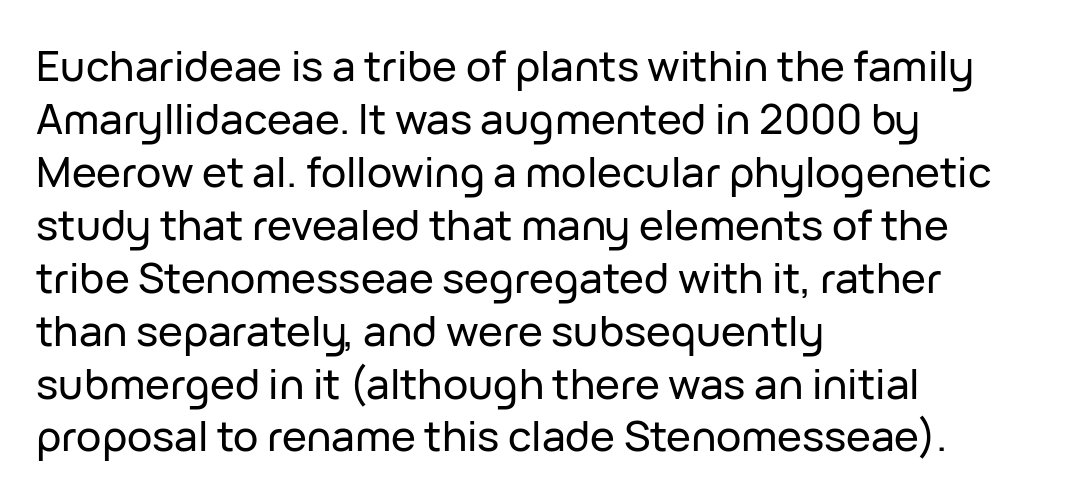
The image shows 42 px sans-serif type, upright; set left-aligned, normal line spacing (1.26x), normal letter spacing, not underlined; low stroke contrast and a medium x-height.
